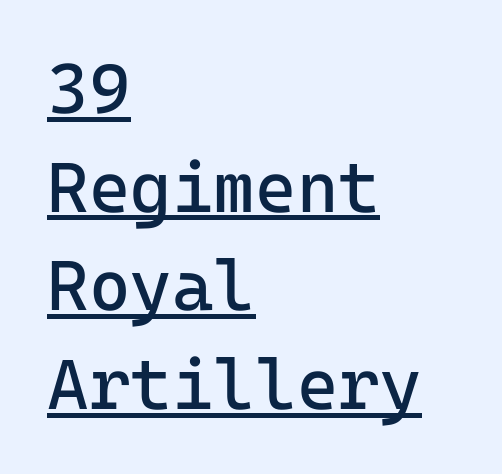
Q: Is the text bold? A: No.
Q: Is the text italic (slanted)? A: No, it is upright.
Q: Is the typeface a serif or a sans-serif typeface? A: Sans-serif.
Q: Is the text underlined? A: Yes.
Q: How is the paragraph aligned? A: Left-aligned.
Q: Is the spacing between letters normal or unusually wide? A: Normal.
Q: Is the spacing between lines tight, normal or loose? A: Normal.
Q: Width (condensed, normal, or wide)? A: Normal.
Q: Stroke contrast? A: Low.
Q: x-height? A: Medium.
